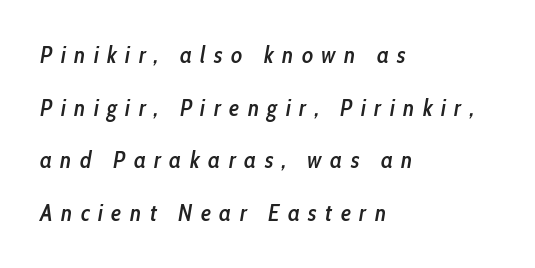
{"italic": "yes", "lean": "right", "slant_degrees": 10, "bold": "semi", "underline": "no", "align": "left", "line_spacing": "loose", "line_spacing_ratio": 2.29, "letter_spacing": "wide", "letter_spacing_em": 0.37, "glyph_px": 23}
